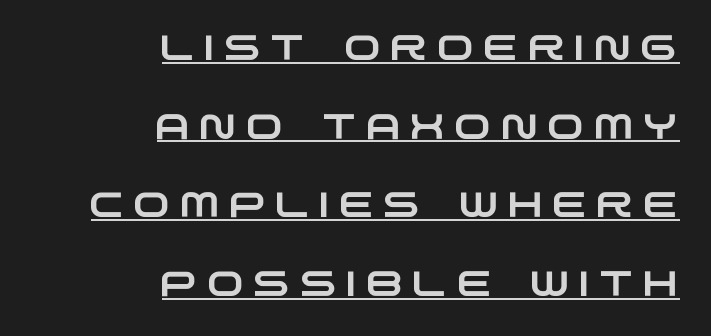
{"serif": "no", "width": "wide", "stroke_contrast": "low", "x_height": "large", "monospaced": "no", "underline": "yes", "align": "right", "line_spacing": "loose", "line_spacing_ratio": 2.25, "letter_spacing": "wide", "letter_spacing_em": 0.28, "glyph_px": 35}
